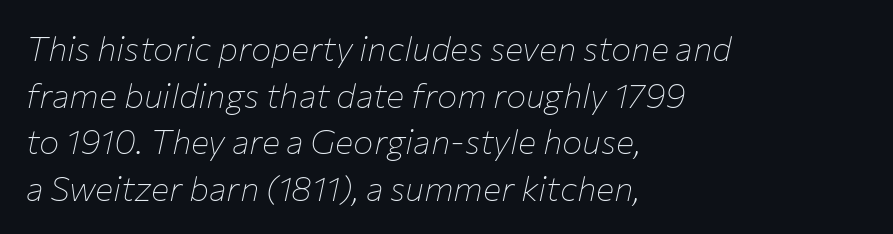
The image shows 34 px thin type, italic (leaning right); set left-aligned, normal line spacing (1.37x), normal letter spacing, not underlined; low stroke contrast and a medium x-height.
